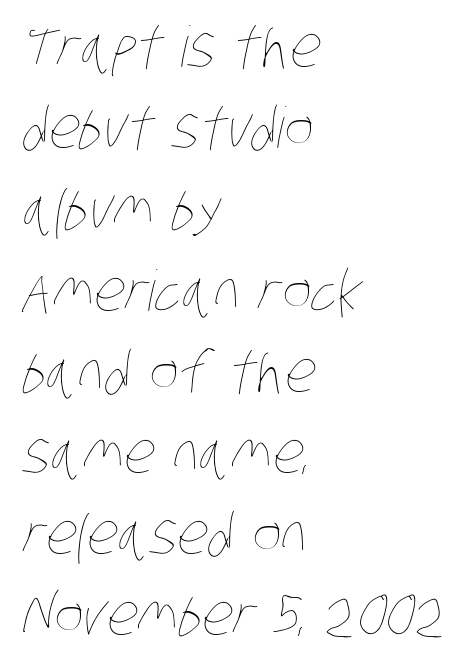
The image shows 56 px thin, condensed type; set left-aligned, normal line spacing (1.45x), normal letter spacing, not underlined; low stroke contrast and a large x-height.
